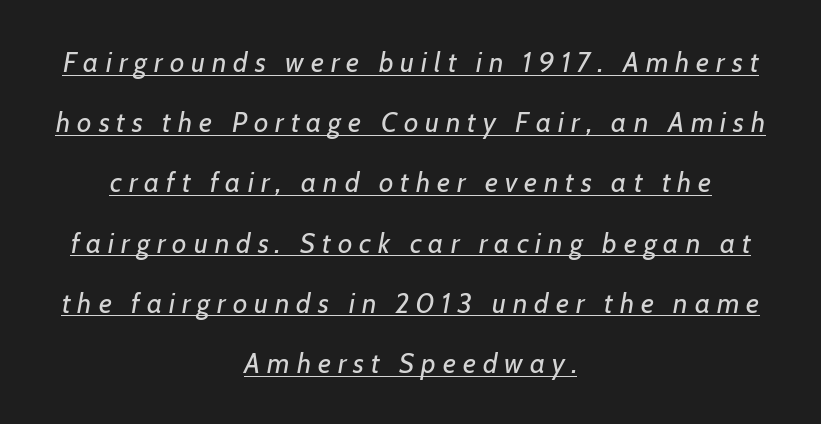
The face used here has a pronounced slope to its letters. Each word looks stretched out because of the extra space between its letters. The letters advance in unequal steps, a hallmark of proportional type. Each new line begins a long way beneath the previous one.
